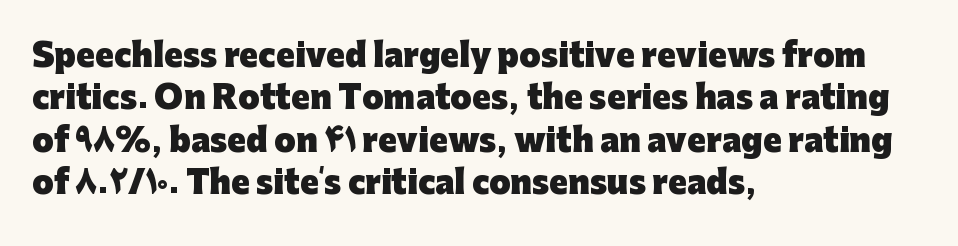
Q: Is the text bold? A: Yes.
Q: Is the text italic (slanted)? A: No, it is upright.
Q: Is the typeface a serif or a sans-serif typeface? A: Sans-serif.
Q: Is the text underlined? A: No.
Q: How is the paragraph aligned? A: Left-aligned.
Q: Is the spacing between letters normal or unusually wide? A: Normal.
Q: Is the spacing between lines tight, normal or loose? A: Normal.
Q: Width (condensed, normal, or wide)? A: Normal.
Q: Stroke contrast? A: Low.
Q: x-height? A: Medium.
Q: Monospaced? A: No.
